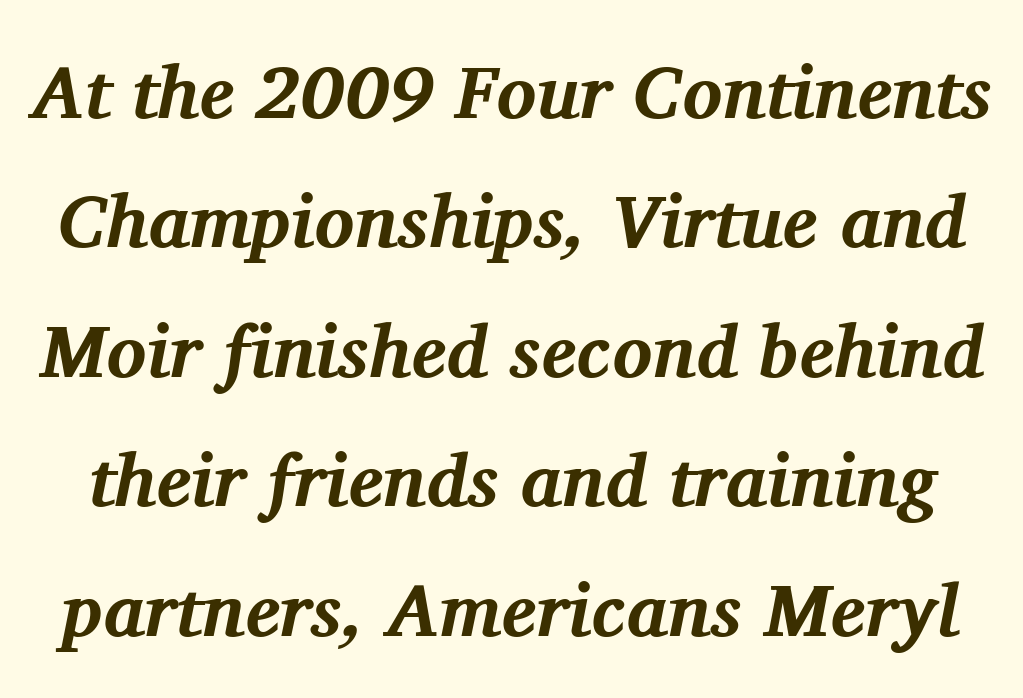
{"serif": "yes", "italic": "yes", "lean": "right", "slant_degrees": 11, "bold": "yes", "weight": "bold", "width": "normal", "stroke_contrast": "medium", "x_height": "medium", "monospaced": "no", "underline": "no", "line_spacing_ratio": 1.75, "letter_spacing": "normal", "letter_spacing_em": 0.0, "glyph_px": 74}
